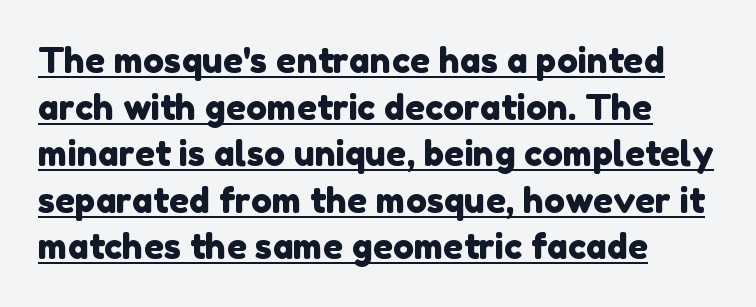
Is this a sans? Yes — the strokes have no serifs. Descenders here cross a horizontal rule under the line. The letters sit at their default tracking, neither squeezed nor spread. Each letter keeps its own natural width here, so spacing adapts to shape. Each new line begins a customary step beneath the previous one. Reading down the block, your eye returns to a fixed left position each line.
